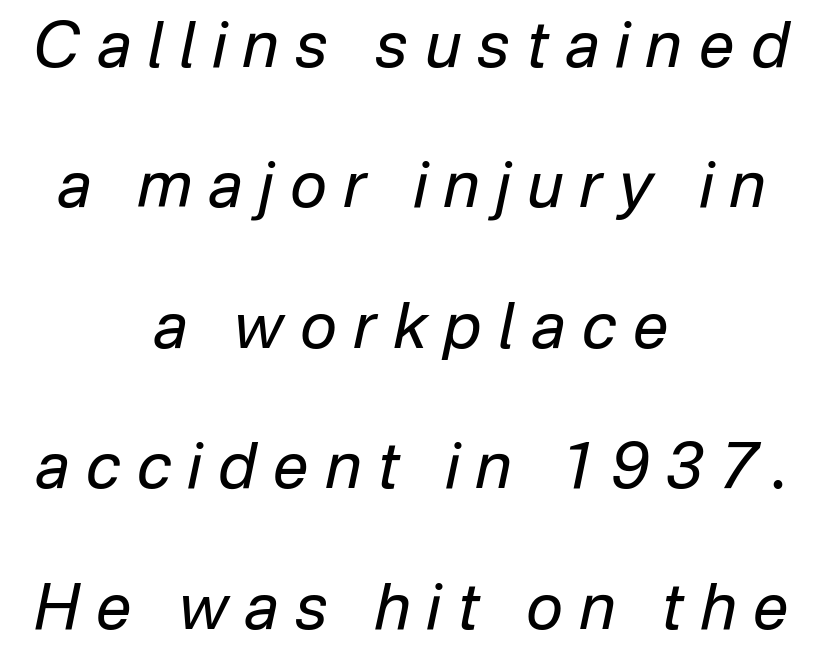
{"italic": "yes", "lean": "right", "slant_degrees": 12, "bold": "no", "weight": "regular", "width": "normal", "stroke_contrast": "low", "x_height": "medium", "monospaced": "no", "underline": "no", "align": "center", "line_spacing": "loose", "line_spacing_ratio": 2.23, "letter_spacing": "wide", "letter_spacing_em": 0.27, "glyph_px": 63}
